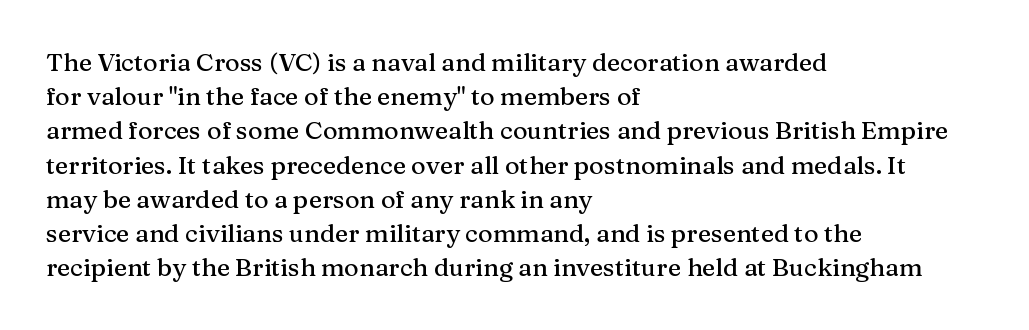
The image shows 25 px text type, upright; set left-aligned, normal line spacing (1.37x), normal letter spacing, not underlined.
